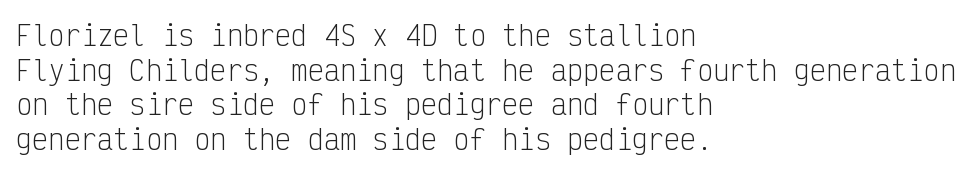
The image shows 27 px text type, upright; set left-aligned, normal line spacing (1.28x), normal letter spacing, not underlined.
